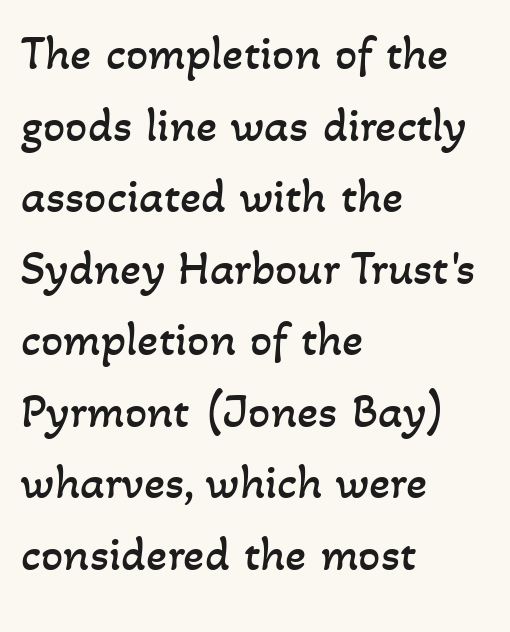
{"bold": "no", "weight": "regular", "width": "normal", "stroke_contrast": "low", "x_height": "small", "monospaced": "no", "underline": "no", "align": "left", "line_spacing": "normal", "line_spacing_ratio": 1.46, "letter_spacing": "normal", "letter_spacing_em": 0.0, "glyph_px": 49}
